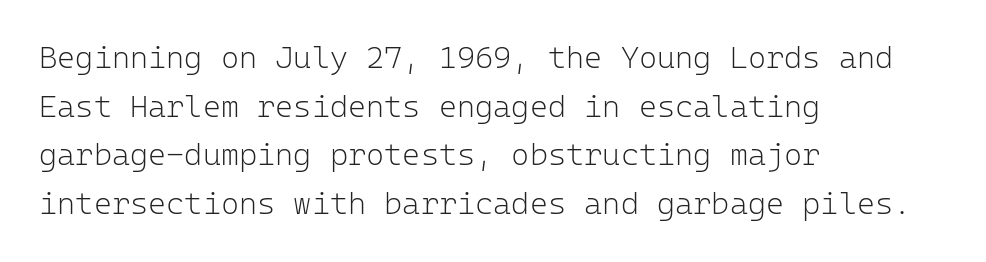
Just letters on the line, the space beneath them empty. Successive baselines arrive at the customary interval. The text was rendered using a sans face with plain stroke endings. The type sits square on the baseline with zero lean.
